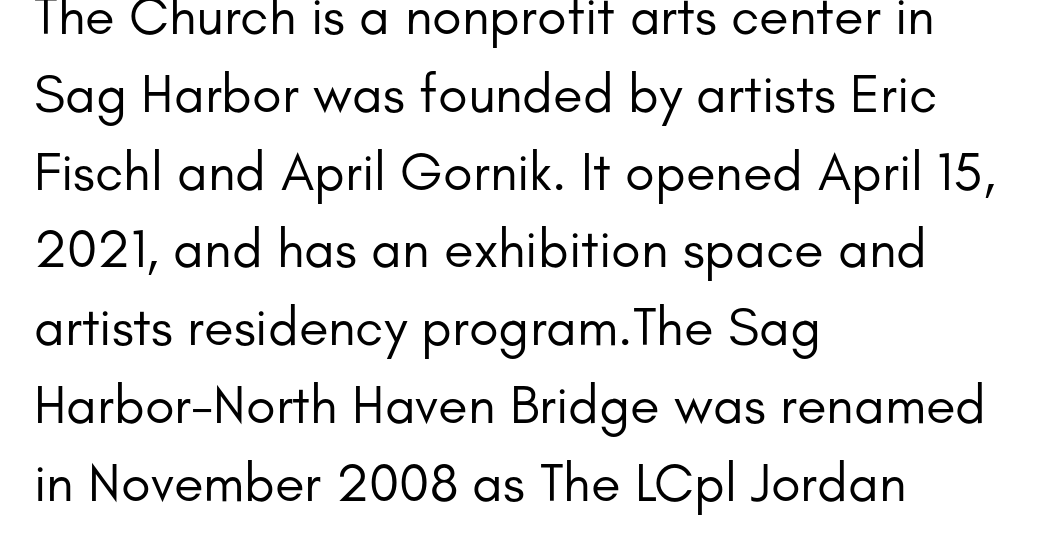
The image shows 54 px regular-weight sans-serif type, upright; set left-aligned, normal line spacing (1.44x), normal letter spacing, not underlined; low stroke contrast and a small x-height.
